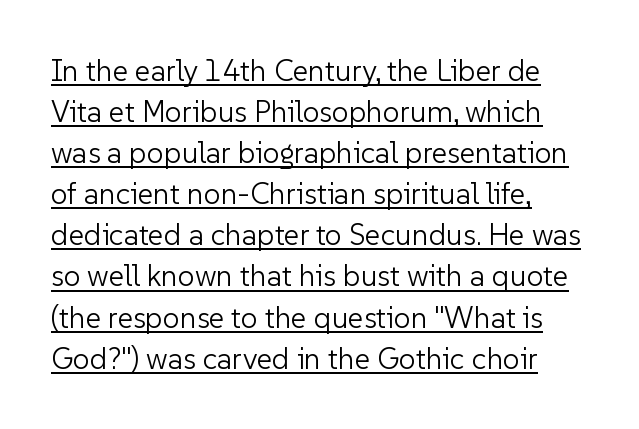
Q: Is the text bold? A: No.
Q: Is the text italic (slanted)? A: No, it is upright.
Q: Is the typeface a serif or a sans-serif typeface? A: Sans-serif.
Q: Is the text underlined? A: Yes.
Q: How is the paragraph aligned? A: Left-aligned.
Q: Is the spacing between letters normal or unusually wide? A: Normal.
Q: Is the spacing between lines tight, normal or loose? A: Normal.
Q: Width (condensed, normal, or wide)? A: Normal.
Q: Stroke contrast? A: Low.
Q: x-height? A: Medium.
Q: Monospaced? A: No.
